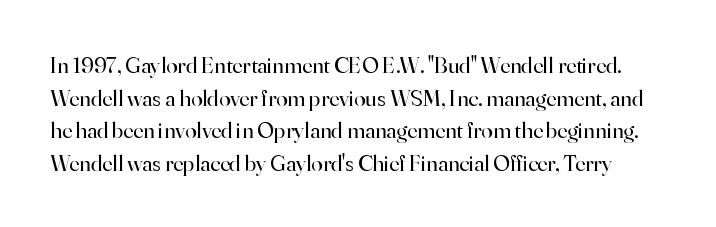
The image shows 23 px text type, upright; set normal line spacing (1.42x), normal letter spacing, not underlined.
